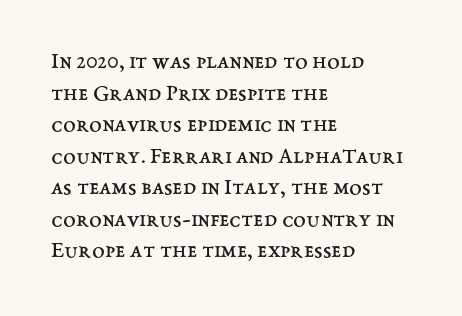
Q: Is the text bold? A: No.
Q: Is the text italic (slanted)? A: No, it is upright.
Q: Is the text underlined? A: No.
Q: How is the paragraph aligned? A: Left-aligned.
Q: Is the spacing between letters normal or unusually wide? A: Normal.
Q: Is the spacing between lines tight, normal or loose? A: Normal.
